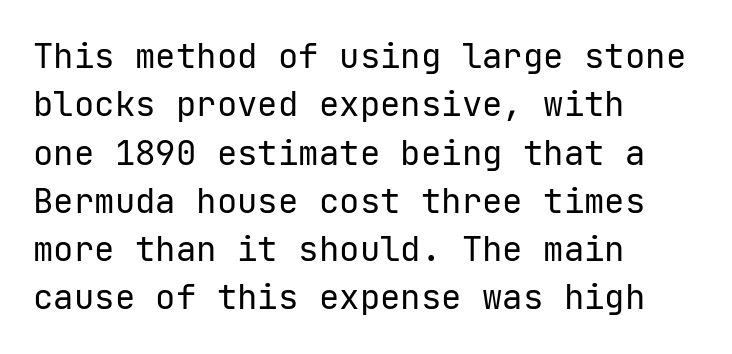
The image shows 34 px regular-weight sans-serif type, upright; set left-aligned, normal line spacing (1.42x), normal letter spacing, not underlined; low stroke contrast and a medium x-height.
